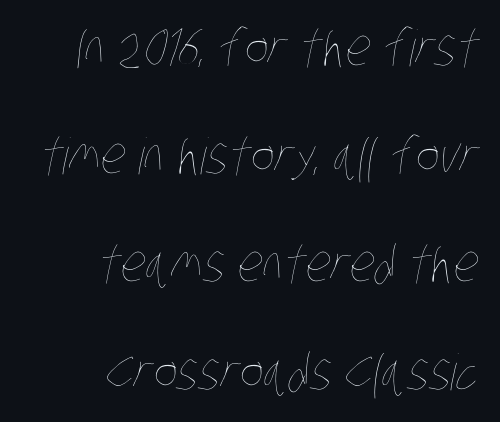
Q: Is the text bold? A: No.
Q: Is the text underlined? A: No.
Q: How is the paragraph aligned? A: Right-aligned.
Q: Is the spacing between letters normal or unusually wide? A: Normal.
Q: Is the spacing between lines tight, normal or loose? A: Loose.
Q: Width (condensed, normal, or wide)? A: Condensed.
Q: Stroke contrast? A: Low.
Q: x-height? A: Large.
Q: Monospaced? A: No.
